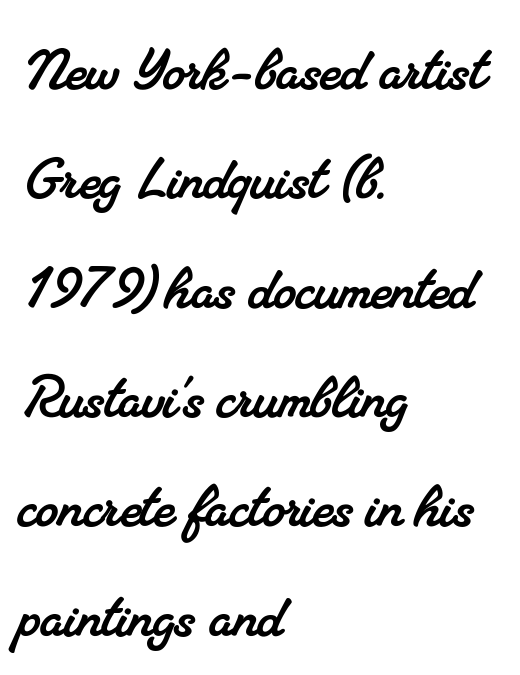
Q: Is the typeface a serif or a sans-serif typeface? A: Serif.
Q: Is the text underlined? A: No.
Q: How is the paragraph aligned? A: Left-aligned.
Q: Is the spacing between letters normal or unusually wide? A: Normal.
Q: Is the spacing between lines tight, normal or loose? A: Normal.
Q: Width (condensed, normal, or wide)? A: Normal.
Q: Stroke contrast? A: Medium.
Q: x-height? A: Small.
Q: Monospaced? A: No.
